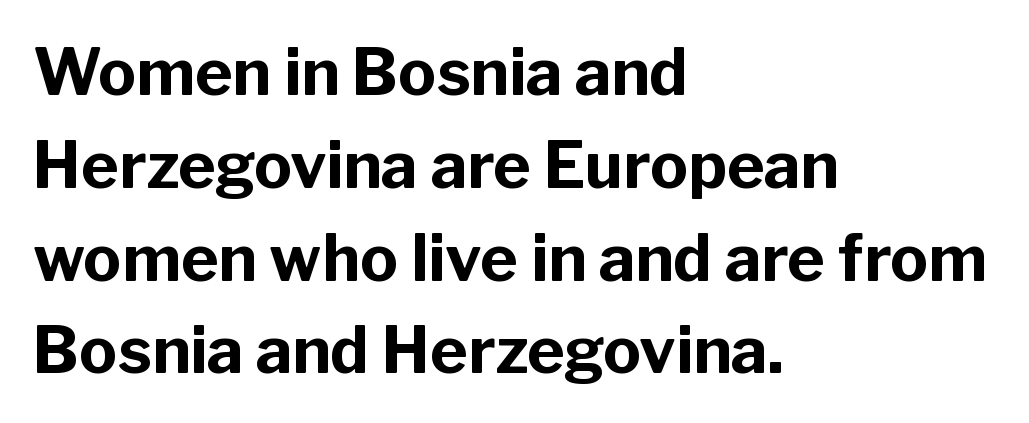
The image shows 64 px bold sans-serif type, upright; set left-aligned, normal line spacing (1.45x), normal letter spacing, not underlined; low stroke contrast and a medium x-height.
